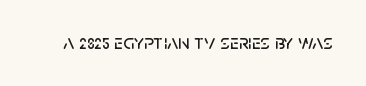
Q: Is the text italic (slanted)? A: No, it is upright.
Q: Is the text underlined? A: No.
Q: Is the spacing between letters normal or unusually wide? A: Normal.
